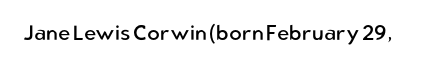
Q: Is the text bold? A: No.
Q: Is the text italic (slanted)? A: No, it is upright.
Q: Is the text underlined? A: No.
Q: Is the spacing between letters normal or unusually wide? A: Normal.
